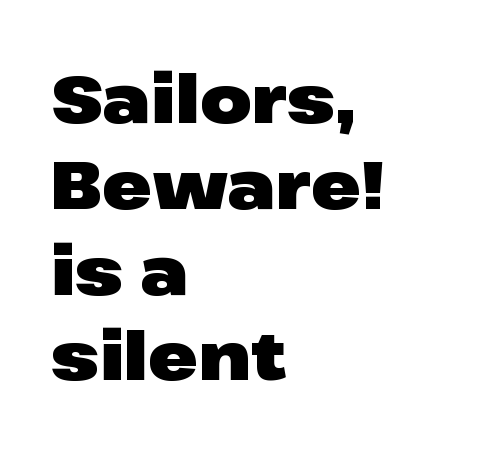
The glyphs in this specimen are sans serif. The passage is arranged the way most books set body copy — flush left. The rendering uses a moderate line-height, typical for paragraphs. Quick note: not italic, upright. The tracking reads as untouched default to a designer's eye.
